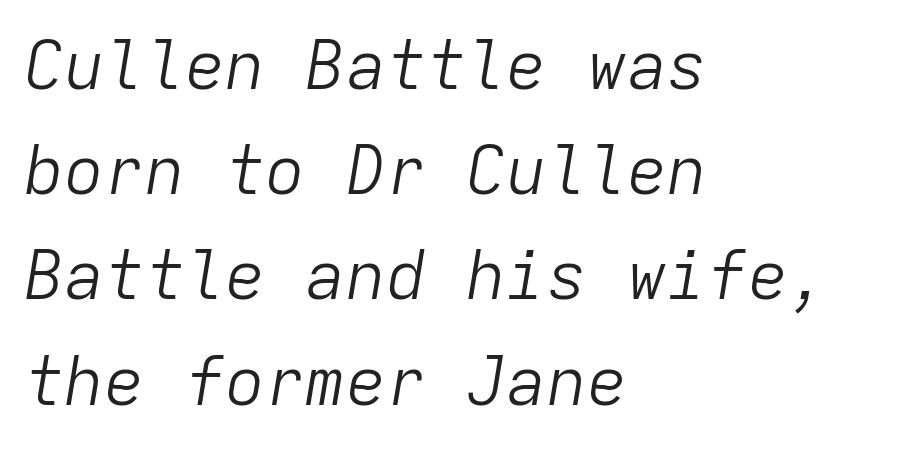
The image shows 67 px light type, italic (leaning right), monospaced; set left-aligned, normal line spacing (1.57x), normal letter spacing, not underlined; low stroke contrast and a medium x-height.
